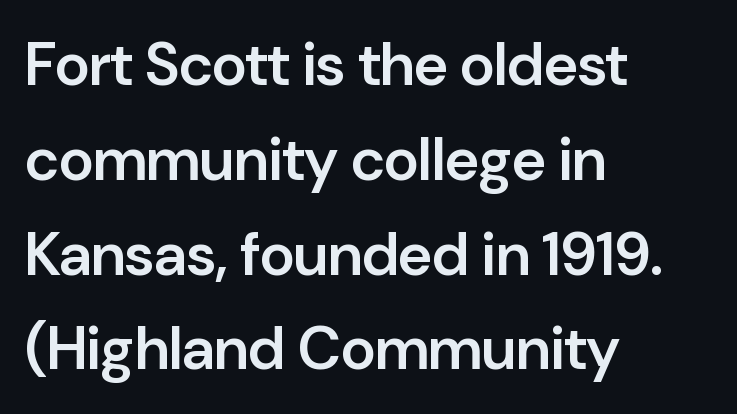
{"serif": "no", "italic": "no", "bold": "semi", "weight": "semibold", "width": "normal", "stroke_contrast": "low", "x_height": "medium", "monospaced": "no", "underline": "no", "align": "left", "line_spacing": "normal", "line_spacing_ratio": 1.58, "letter_spacing": "normal", "letter_spacing_em": 0.0, "glyph_px": 60}
